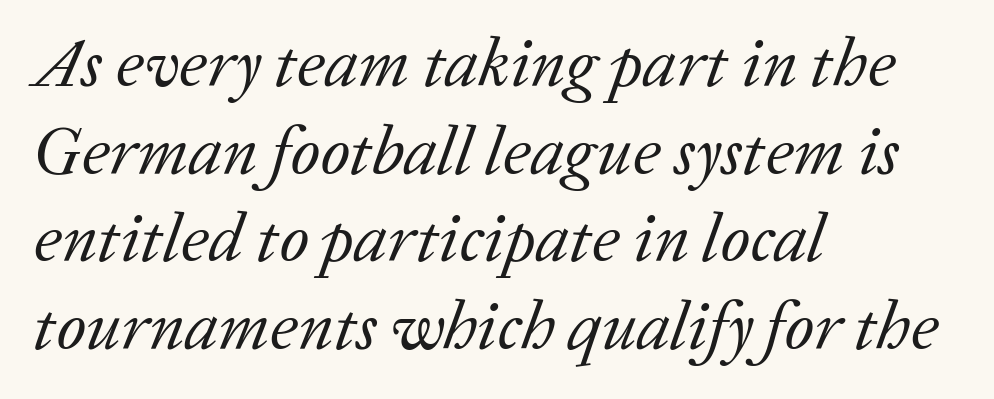
Q: Is the text bold? A: No.
Q: Is the text italic (slanted)? A: Yes, it leans right by about 20 degrees.
Q: Is the typeface a serif or a sans-serif typeface? A: Serif.
Q: Is the text underlined? A: No.
Q: How is the paragraph aligned? A: Left-aligned.
Q: Is the spacing between letters normal or unusually wide? A: Normal.
Q: Is the spacing between lines tight, normal or loose? A: Normal.
Q: Width (condensed, normal, or wide)? A: Normal.
Q: Stroke contrast? A: Low.
Q: x-height? A: Medium.
Q: Monospaced? A: No.
